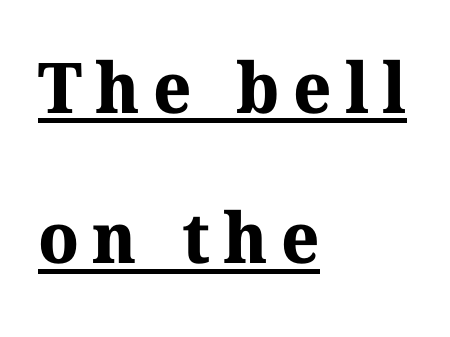
Students, this is bold: see how much ink each stroke carries. Successive baselines arrive slowly, with a big drop between each. Somebody hit Ctrl+U on this one — the words are underlined. Short and long lines alike share a common starting point at left. Looks like regular typesetting: each glyph gets only the width it needs. The passage shown is typeset with a serif family.
